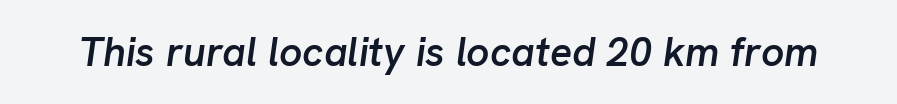
{"italic": "yes", "lean": "right", "slant_degrees": 8, "bold": "semi", "weight": "semibold", "width": "normal", "stroke_contrast": "low", "x_height": "medium", "monospaced": "no", "underline": "no", "letter_spacing": "normal", "letter_spacing_em": 0.0, "glyph_px": 41}
